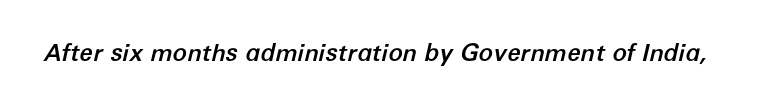
Q: Is the text italic (slanted)? A: Yes, it leans right by about 12 degrees.
Q: Is the text underlined? A: No.
Q: Is the spacing between letters normal or unusually wide? A: Normal.
